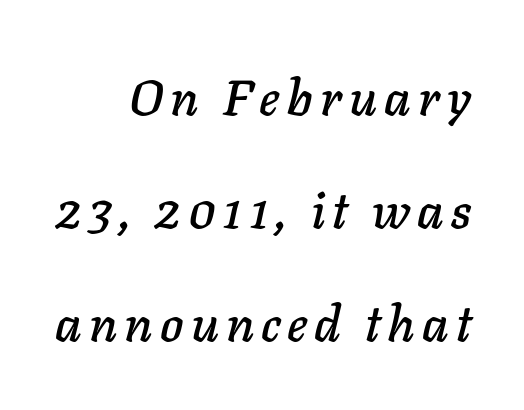
{"italic": "yes", "lean": "right", "slant_degrees": 11, "width": "normal", "stroke_contrast": "low", "x_height": "medium", "monospaced": "no", "underline": "no", "align": "right", "line_spacing": "loose", "line_spacing_ratio": 2.26, "glyph_px": 50}
